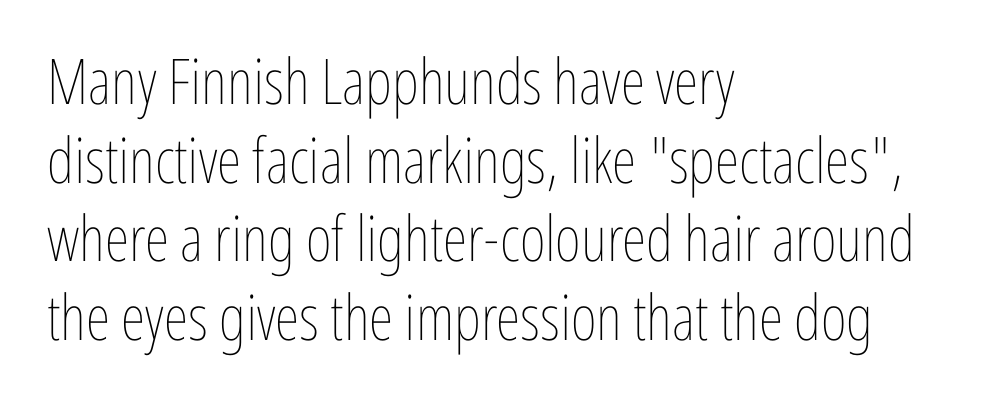
The image shows 63 px thin, condensed type, upright; set left-aligned, normal line spacing (1.25x), normal letter spacing, not underlined; low stroke contrast and a medium x-height.
